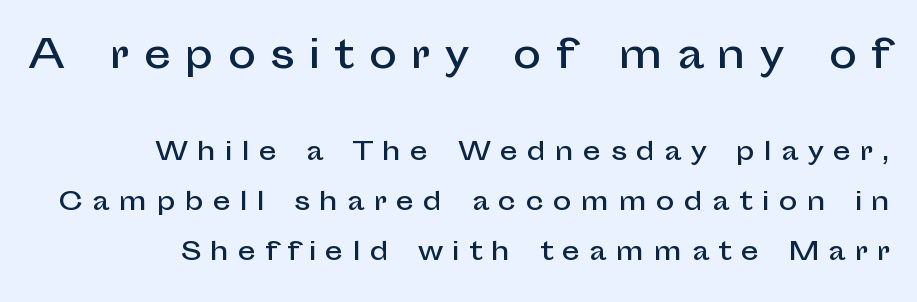
{"serif": "no", "italic": "no", "width": "normal", "stroke_contrast": "low", "x_height": "medium", "monospaced": "no", "underline": "no", "line_spacing": "loose", "line_spacing_ratio": 1.99, "letter_spacing": "wide", "letter_spacing_em": 0.37, "larger_block": "first", "size_ratio": 1.52, "glyph_px": 38}
